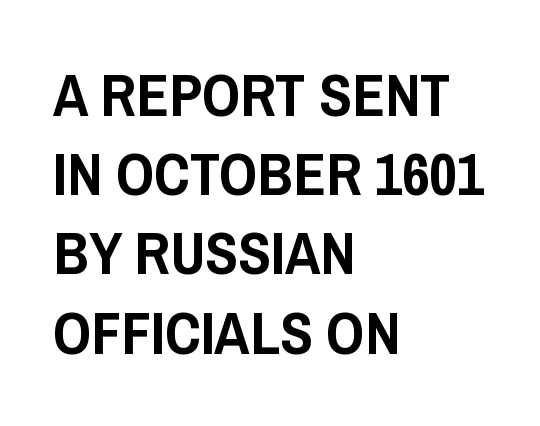
Q: Is the text italic (slanted)? A: No, it is upright.
Q: Is the typeface a serif or a sans-serif typeface? A: Sans-serif.
Q: Is the text underlined? A: No.
Q: How is the paragraph aligned? A: Left-aligned.
Q: Is the spacing between letters normal or unusually wide? A: Normal.
Q: Is the spacing between lines tight, normal or loose? A: Normal.
Q: Width (condensed, normal, or wide)? A: Condensed.
Q: Stroke contrast? A: Low.
Q: x-height? A: Large.
Q: Monospaced? A: No.
